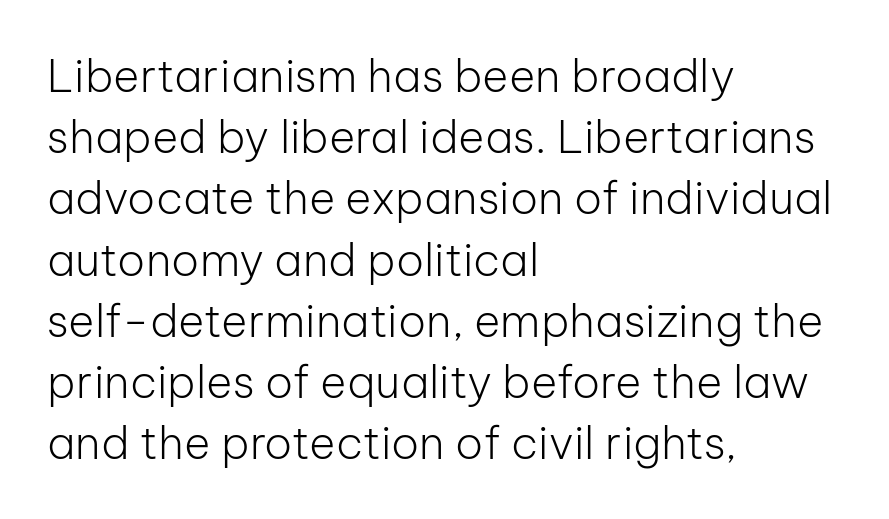
The glyphs in this specimen are sans serif. The line texture is even and compact thanks to regular tracking. Caption: multi-line text, flush left, ragged right. A normal amount of white space separates one row of letters from the next. The typeface has the unassuming heft of standard copy or less.
